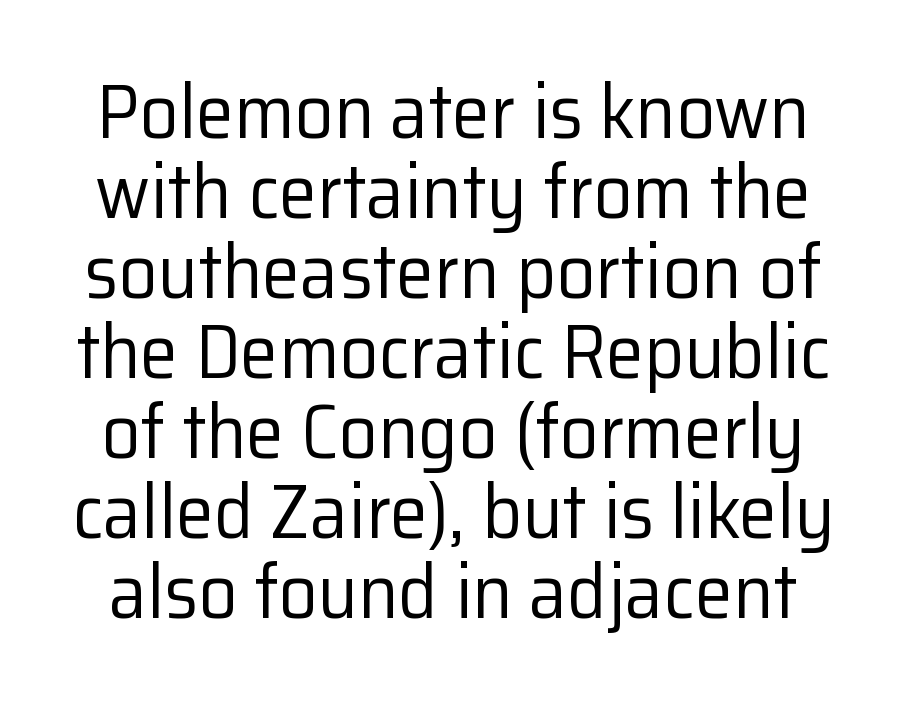
The image shows 77 px regular-weight sans-serif type, upright; set tight line spacing (1.04x), normal letter spacing, not underlined; low stroke contrast and a medium x-height.
